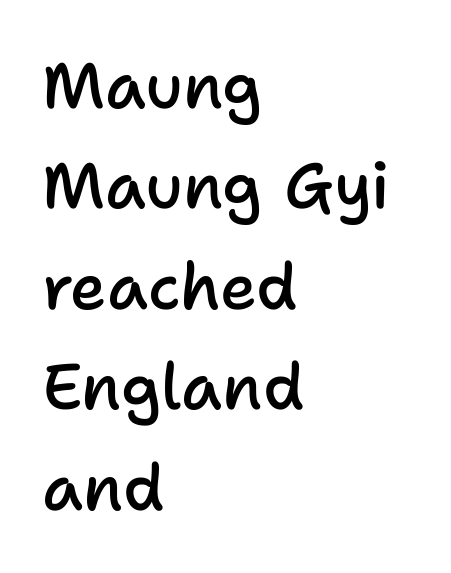
Reading down the block, your eye returns to a fixed left position each line. These lines sit exactly where default settings would place them. Does the lettering tilt? It doesn't — this is upright. The rendering uses a semibold face; strokes are thickened but not to full bold.
